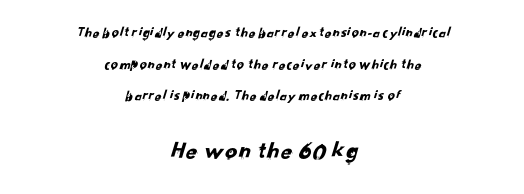
The image shows 24 px text type; set centered, loose line spacing (2.26x), normal letter spacing, not underlined; the second (bottom) block is 1.71x larger.
